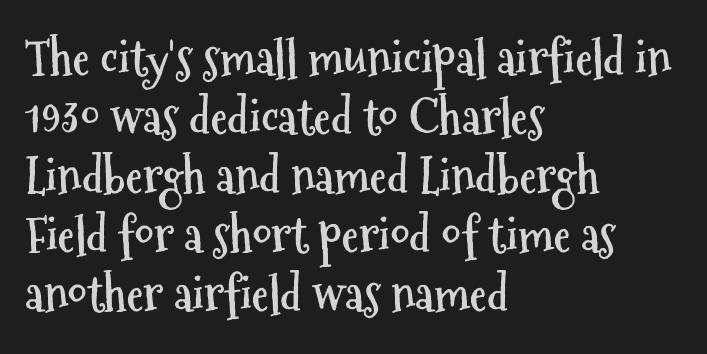
These words are printed bold, with thick strokes throughout. Tracking value appears to be zero — textbook default spacing. Descenders are the only things crossing below the line. The passage is arranged the way most books set body copy — flush left.
